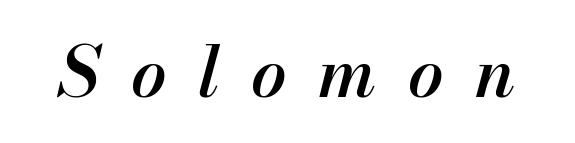
The image shows 70 px semibold type, italic (leaning right); set unusually wide letter spacing (+0.45 em), not underlined; medium stroke contrast and a small x-height.
